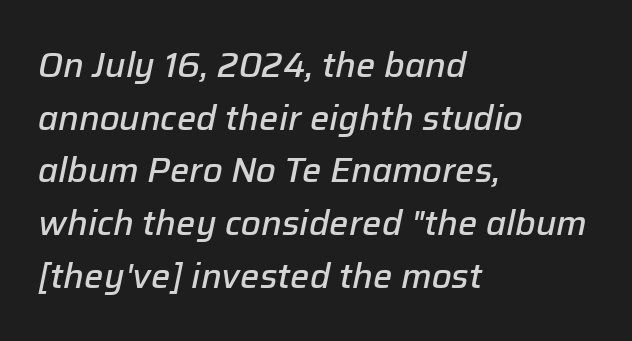
{"italic": "yes", "lean": "right", "slant_degrees": 12, "bold": "semi", "weight": "semibold", "width": "normal", "stroke_contrast": "low", "x_height": "medium", "monospaced": "no", "underline": "no", "align": "left", "line_spacing": "normal", "line_spacing_ratio": 1.55, "letter_spacing": "normal", "letter_spacing_em": 0.0, "glyph_px": 34}
